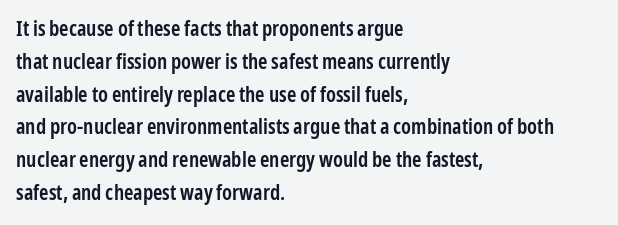
Q: Is the text bold? A: Semi-bold.
Q: Is the text italic (slanted)? A: No, it is upright.
Q: Is the text underlined? A: No.
Q: How is the paragraph aligned? A: Left-aligned.
Q: Is the spacing between letters normal or unusually wide? A: Normal.
Q: Is the spacing between lines tight, normal or loose? A: Normal.
